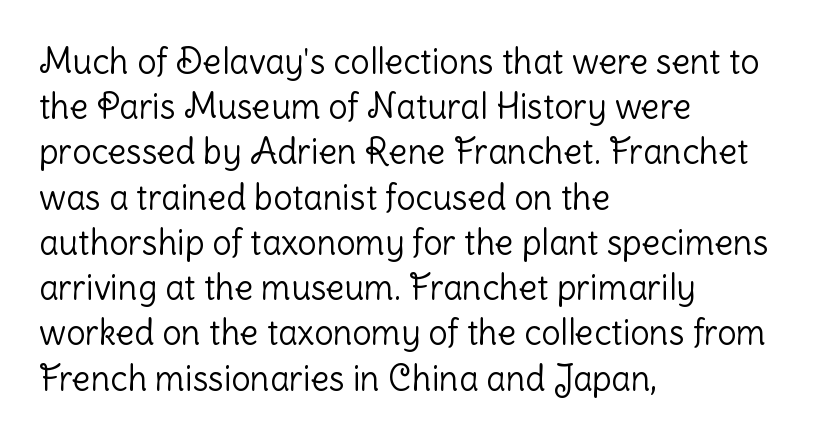
Quick note: interline space is typical. Layout note: lines flush left. The characters are drawn with everyday or finer stroke widths. Think of a printed novel: that variable character pitch is what you see here. You could call the tracking neutral — neither tight nor loose.
